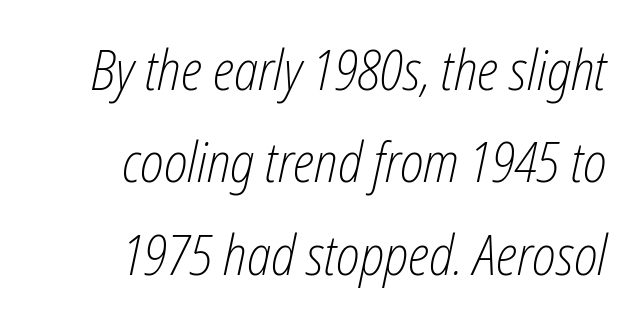
The image shows 55 px light, condensed type, italic (leaning right); set right-aligned, normal line spacing (1.68x), normal letter spacing, not underlined; low stroke contrast and a medium x-height.
